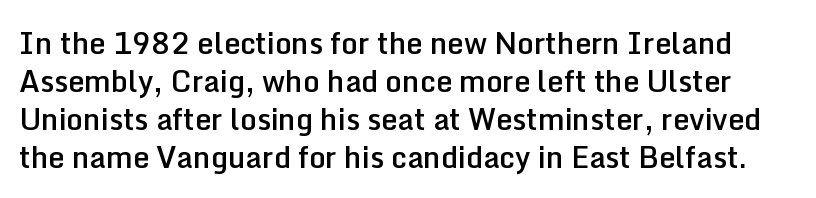
Q: Is the text bold? A: Semi-bold.
Q: Is the text italic (slanted)? A: No, it is upright.
Q: Is the typeface a serif or a sans-serif typeface? A: Sans-serif.
Q: Is the text underlined? A: No.
Q: Is the spacing between letters normal or unusually wide? A: Normal.
Q: Is the spacing between lines tight, normal or loose? A: Normal.
Q: Width (condensed, normal, or wide)? A: Normal.
Q: Stroke contrast? A: Low.
Q: x-height? A: Medium.
Q: Monospaced? A: No.
